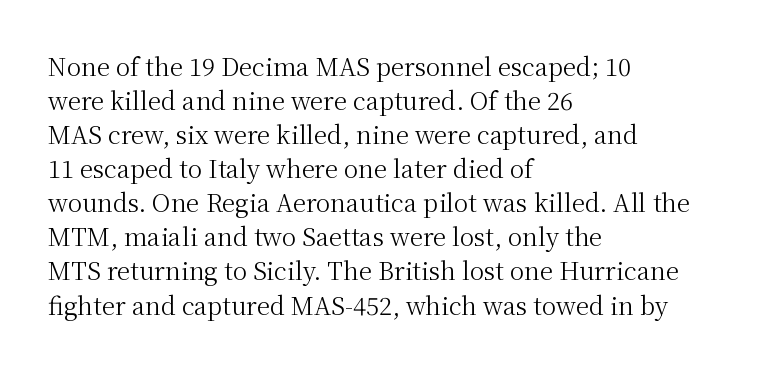
{"italic": "no", "bold": "no", "underline": "no", "align": "left", "line_spacing": "normal", "line_spacing_ratio": 1.42, "letter_spacing": "normal", "letter_spacing_em": 0.0, "glyph_px": 24}
